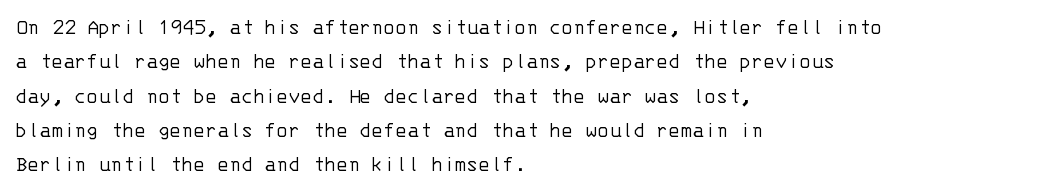
The image shows 22 px text type, upright; set left-aligned, normal line spacing (1.56x), normal letter spacing, not underlined.
